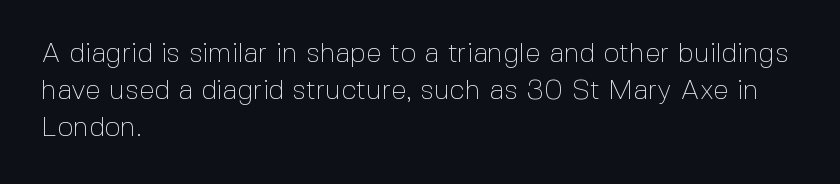
Leading matches the norm, producing a regular column. Each stroke keeps to a modest, everyday thickness or less. Between one letter and the next there's only the usual sliver of space. Alignment: flush left. Words float on clear page, feet unadorned. Here the designer chose a conventional face with non-uniform glyph widths.
